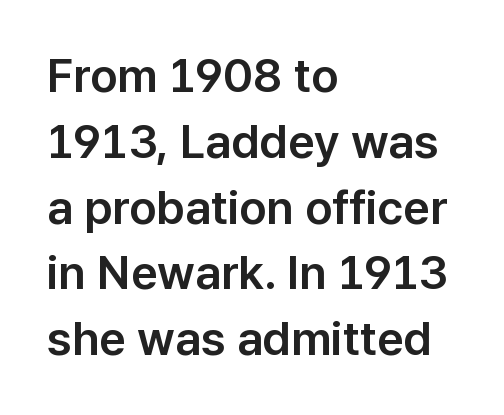
Words float on clear page, feet unadorned. Each line starts at the same left margin while the right side varies. Tracking here is standard; glyphs follow each other at the usual distance. A roman cut, with each character standing at attention. How would I describe the line gaps? Plain and ordinary. Think of a printed novel: that variable character pitch is what you see here.
